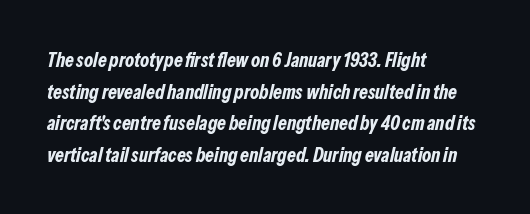
Beneath every word, the page is bare. How would I describe the line gaps? Plain and ordinary. Heavy-handed strokes throughout: this text is bold. Caption: standard tracking, unaltered.
